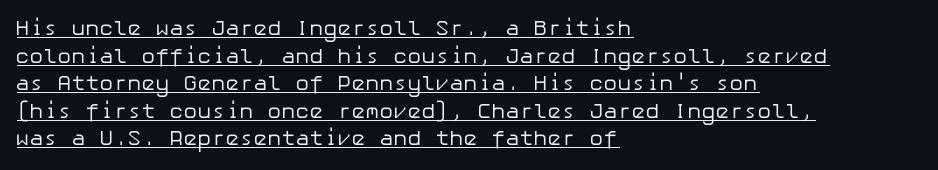
Q: Is the text bold? A: No.
Q: Is the text italic (slanted)? A: No, it is upright.
Q: Is the text underlined? A: Yes.
Q: How is the paragraph aligned? A: Left-aligned.
Q: Is the spacing between letters normal or unusually wide? A: Normal.
Q: Is the spacing between lines tight, normal or loose? A: Normal.
